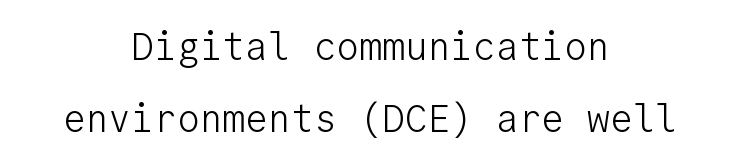
Tracking here is standard; glyphs follow each other at the usual distance. The text block is weighted toward neither margin, spreading evenly from the middle. A typesetter would call this monospace, since all characters share one set width. The foot of each line stays bare and open. Does the type have serifs? No, each stem ends abruptly.
